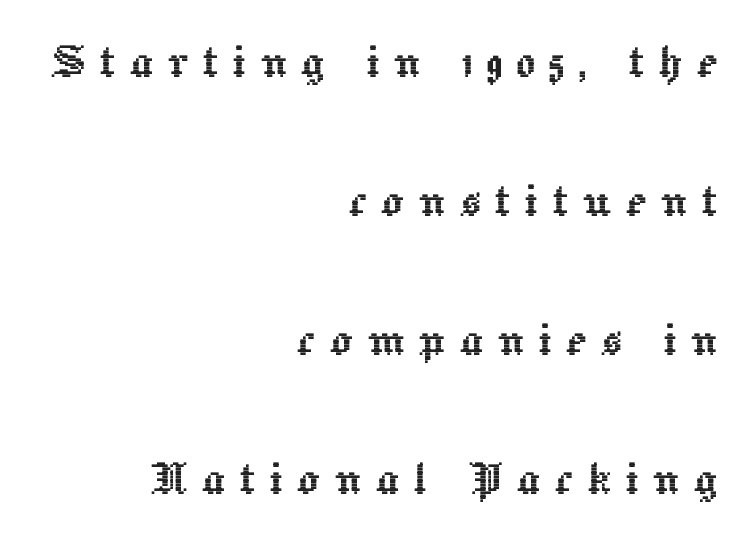
Q: Is the text italic (slanted)? A: No, it is upright.
Q: Is the text underlined? A: No.
Q: How is the paragraph aligned? A: Right-aligned.
Q: Is the spacing between letters normal or unusually wide? A: Unusually wide.
Q: Is the spacing between lines tight, normal or loose? A: Loose.
Q: Width (condensed, normal, or wide)? A: Normal.
Q: x-height? A: Medium.
Q: Monospaced? A: No.
